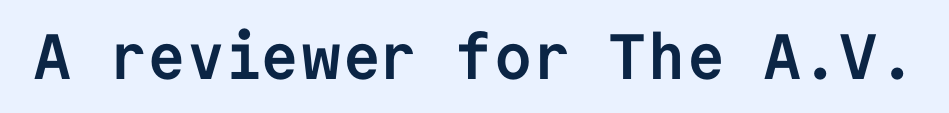
The image shows 64 px semibold sans-serif type, upright, monospaced; set normal letter spacing, not underlined; low stroke contrast and a medium x-height.
